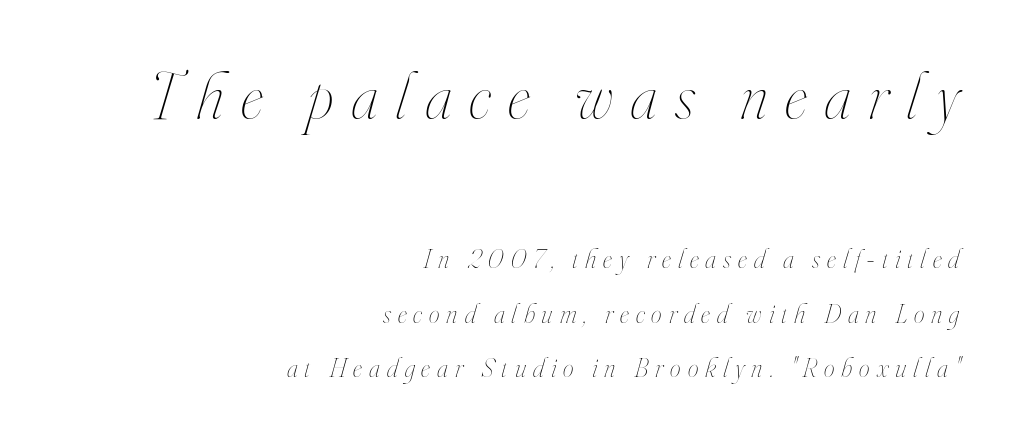
Q: Is the text bold? A: No.
Q: Is the text italic (slanted)? A: Yes, it leans right by about 16 degrees.
Q: Is the text underlined? A: No.
Q: How is the paragraph aligned? A: Right-aligned.
Q: Is the spacing between letters normal or unusually wide? A: Unusually wide.
Q: Is the spacing between lines tight, normal or loose? A: Loose.
Q: Which block of text is set in a larger size, the first (top) or the second (bottom)? A: The first (top) one.
Q: Width (condensed, normal, or wide)? A: Condensed.
Q: Stroke contrast? A: High.
Q: x-height? A: Small.
Q: Monospaced? A: No.
